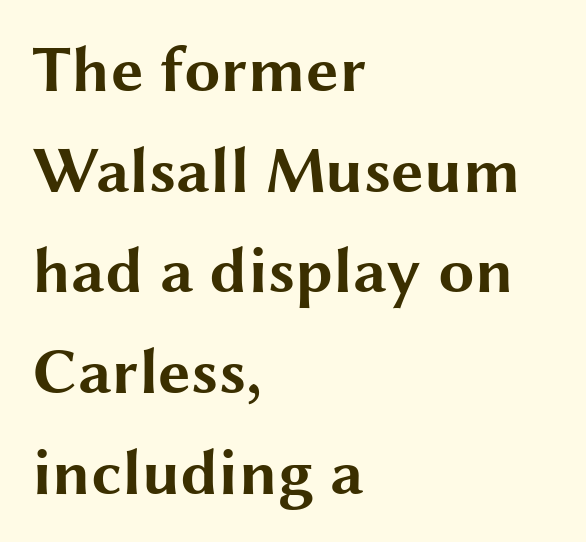
Q: Is the text bold? A: Yes.
Q: Is the text italic (slanted)? A: No, it is upright.
Q: Is the typeface a serif or a sans-serif typeface? A: Sans-serif.
Q: Is the text underlined? A: No.
Q: How is the paragraph aligned? A: Left-aligned.
Q: Is the spacing between letters normal or unusually wide? A: Normal.
Q: Is the spacing between lines tight, normal or loose? A: Normal.
Q: Width (condensed, normal, or wide)? A: Wide.
Q: Stroke contrast? A: Medium.
Q: x-height? A: Medium.
Q: Monospaced? A: No.
